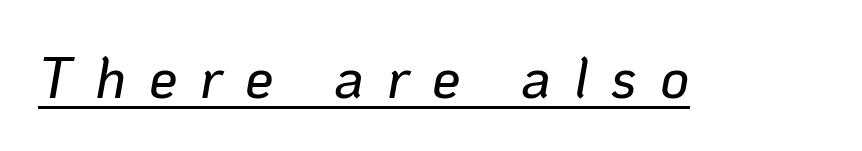
Q: Is the text italic (slanted)? A: Yes, it leans right by about 10 degrees.
Q: Is the text underlined? A: Yes.
Q: Is the spacing between letters normal or unusually wide? A: Unusually wide.
Q: Width (condensed, normal, or wide)? A: Normal.
Q: Stroke contrast? A: Low.
Q: x-height? A: Medium.
Q: Monospaced? A: No.
